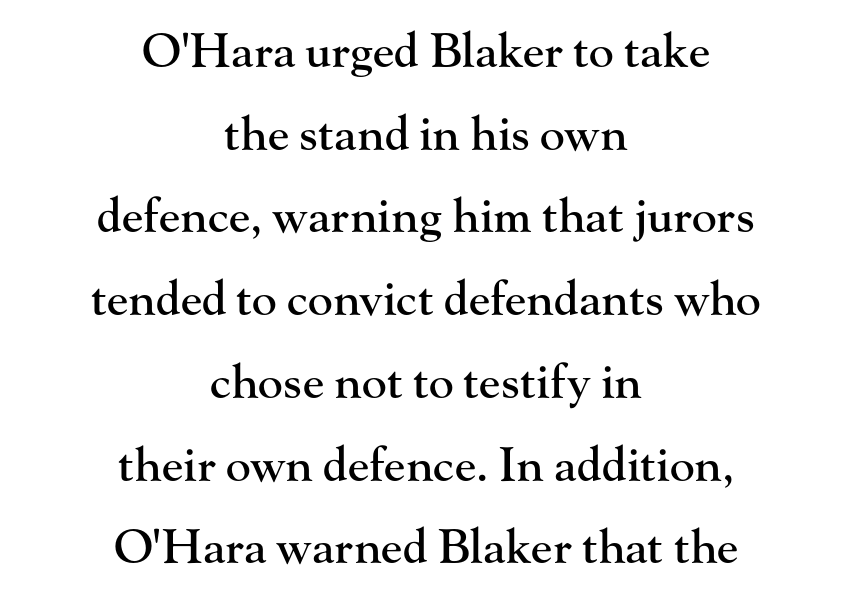
Q: Is the text italic (slanted)? A: No, it is upright.
Q: Is the typeface a serif or a sans-serif typeface? A: Serif.
Q: Is the text underlined? A: No.
Q: How is the paragraph aligned? A: Centered.
Q: Is the spacing between letters normal or unusually wide? A: Normal.
Q: Width (condensed, normal, or wide)? A: Normal.
Q: Stroke contrast? A: High.
Q: x-height? A: Small.
Q: Monospaced? A: No.
